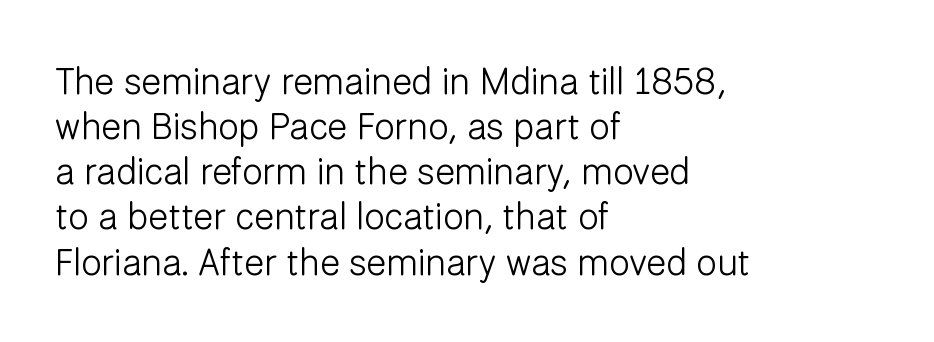
The image shows 37 px light sans-serif type, upright; set left-aligned, line spacing 1.22x, normal letter spacing, not underlined; low stroke contrast and a medium x-height.
